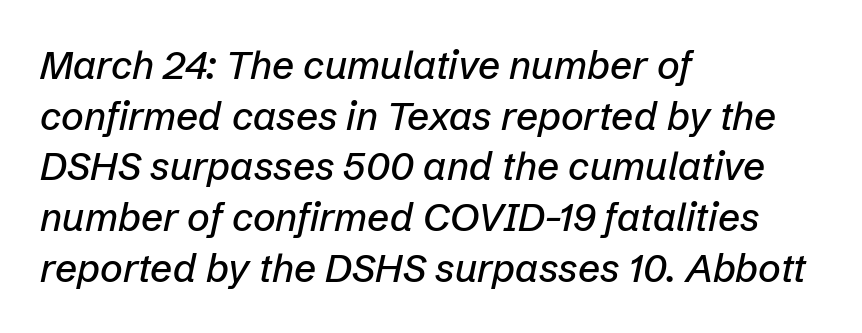
The horizontal fit of the characters is conventional and even. Proportional: the letters do not fall into vertical columns. Type without underlining. Alignment: flush left. Tall strokes in this sample are angled rather than plumb.
